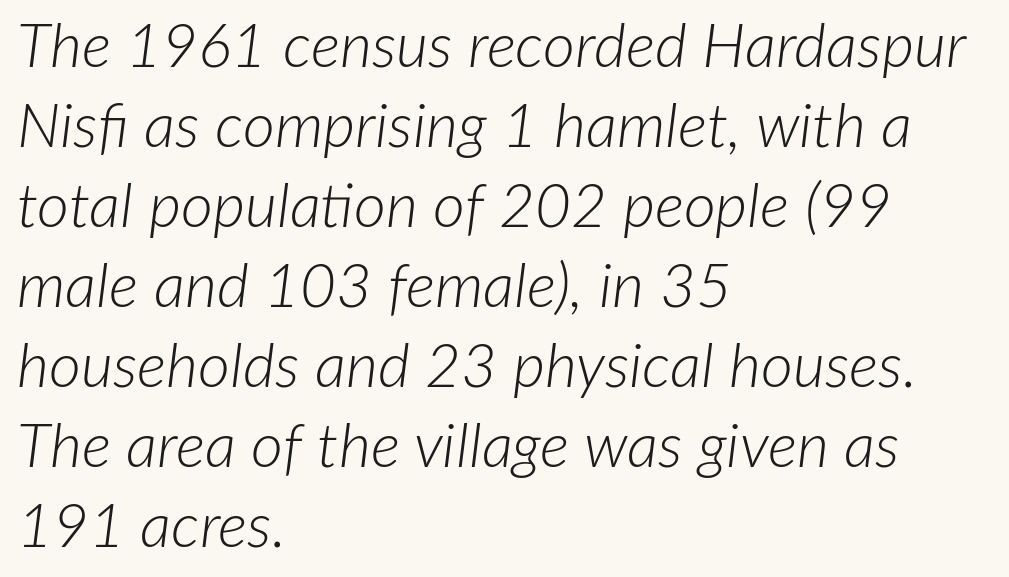
The baseline area is clear. A quiet, ordinary-to-light weight characterises the typeface. The line-height multiplier appears to be the usual default. The text carries the slant typical of an italic or oblique font. The horizontal fit of the characters is conventional and even. The passage shown is typed in a proportional face where columns would drift.
